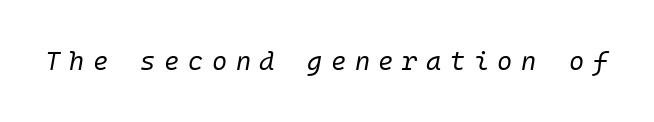
The image shows 26 px text type, italic (leaning right); set unusually wide letter spacing (+0.33 em), not underlined.
